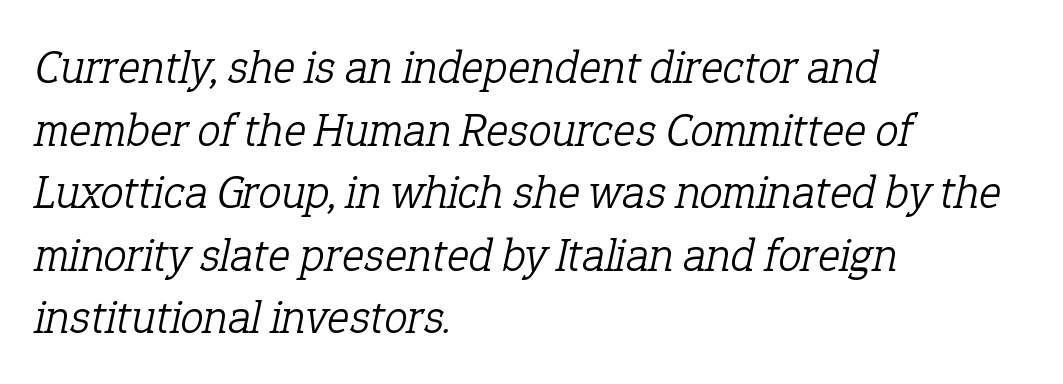
Q: Is the text bold? A: No.
Q: Is the text italic (slanted)? A: Yes, it leans right by about 12 degrees.
Q: Is the typeface a serif or a sans-serif typeface? A: Serif.
Q: Is the text underlined? A: No.
Q: How is the paragraph aligned? A: Left-aligned.
Q: Is the spacing between letters normal or unusually wide? A: Normal.
Q: Is the spacing between lines tight, normal or loose? A: Normal.
Q: Width (condensed, normal, or wide)? A: Normal.
Q: Stroke contrast? A: Low.
Q: x-height? A: Medium.
Q: Monospaced? A: No.
